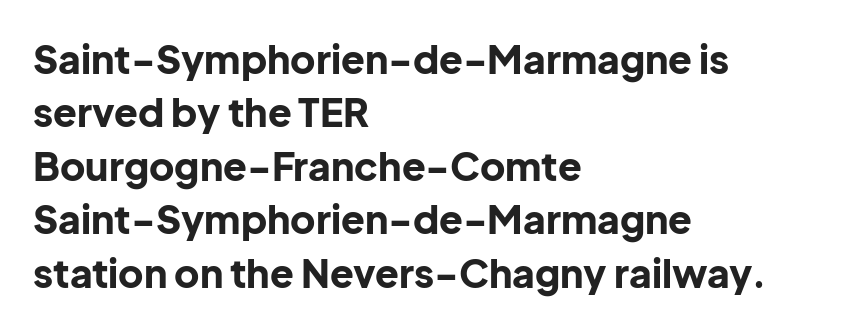
The compositor pushed each line to the left boundary. Nothing sits at the stroke ends, so this counts as sans-serif. Each new line begins a customary step beneath the previous one. These lines keep a tight, regular rhythm from letter to letter. This is the regular roman posture of the typeface. Letters rest on an invisible, unmarked baseline.
